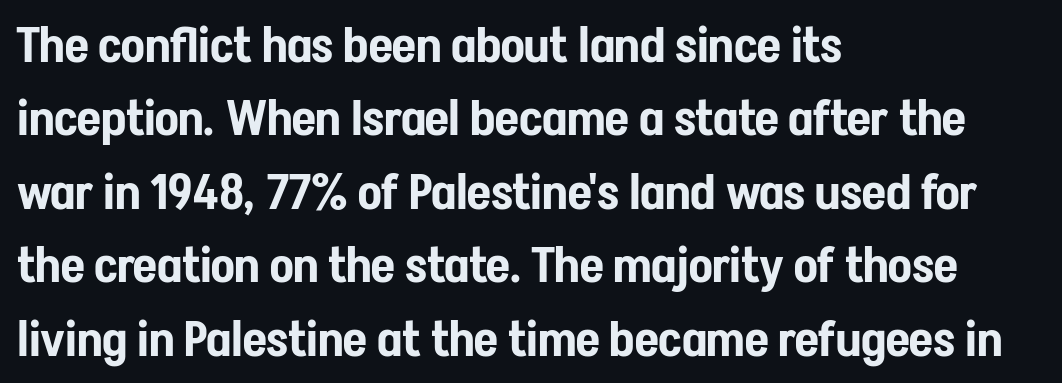
The image shows 49 px condensed sans-serif type, upright; set left-aligned, normal line spacing (1.5x), normal letter spacing, not underlined; low stroke contrast and a medium x-height.
